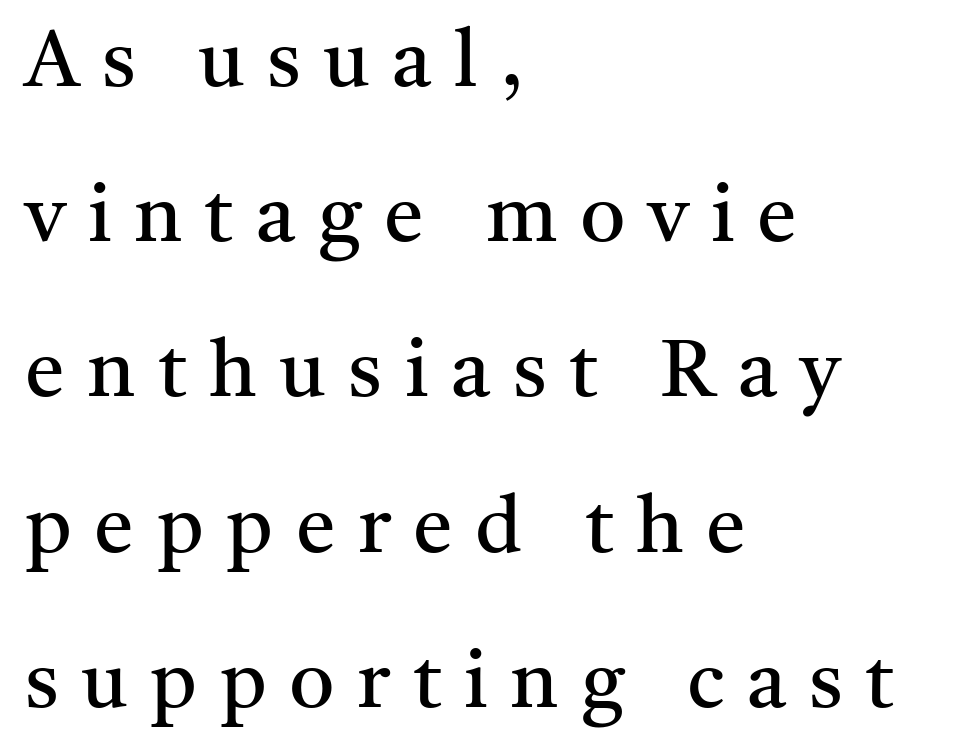
Counters stay open thanks to moderate or lighter strokes. Compared with typical paragraphs, the rows here are farther apart. Every character sits straight up, as roman type does. Has an underline been added? It has not. Spacing verdict: proportional, widths tailored to each character.
